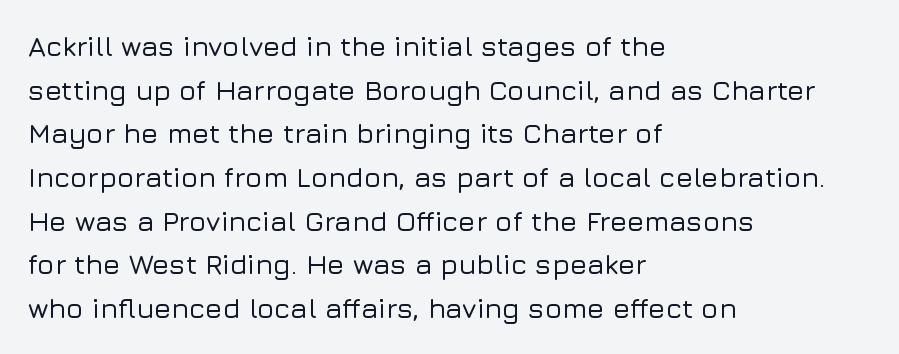
Q: Is the text italic (slanted)? A: No, it is upright.
Q: Is the typeface a serif or a sans-serif typeface? A: Sans-serif.
Q: Is the text underlined? A: No.
Q: How is the paragraph aligned? A: Left-aligned.
Q: Is the spacing between letters normal or unusually wide? A: Normal.
Q: Is the spacing between lines tight, normal or loose? A: Normal.
Q: Width (condensed, normal, or wide)? A: Normal.
Q: Stroke contrast? A: Low.
Q: x-height? A: Medium.
Q: Monospaced? A: No.
